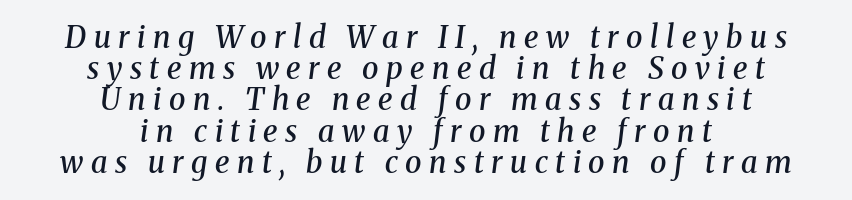
{"serif": "yes", "italic": "yes", "lean": "right", "slant_degrees": 8, "bold": "semi", "weight": "semibold", "width": "normal", "stroke_contrast": "medium", "x_height": "medium", "monospaced": "no", "underline": "no", "align": "center", "line_spacing": "tight", "line_spacing_ratio": 1.04, "letter_spacing": "wide", "letter_spacing_em": 0.25, "glyph_px": 30}
